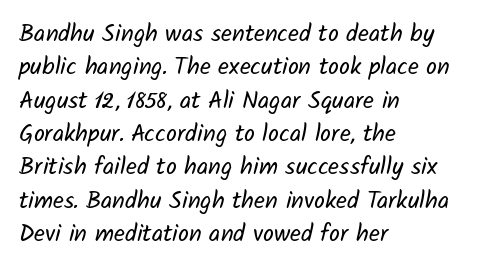
{"bold": "no", "underline": "no", "align": "left", "line_spacing": "normal", "line_spacing_ratio": 1.39, "letter_spacing": "normal", "letter_spacing_em": 0.0, "glyph_px": 24}
